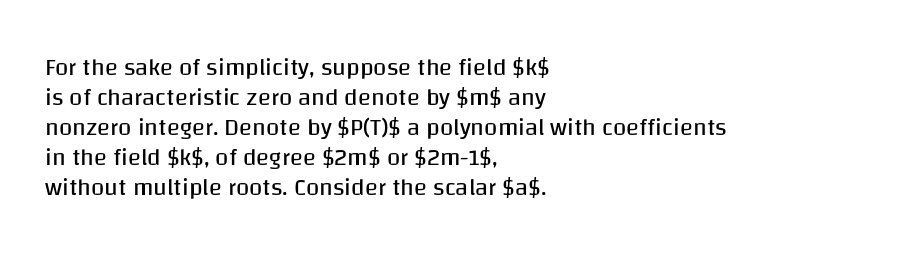
Q: Is the text bold? A: No.
Q: Is the text italic (slanted)? A: No, it is upright.
Q: Is the text underlined? A: No.
Q: How is the paragraph aligned? A: Left-aligned.
Q: Is the spacing between letters normal or unusually wide? A: Normal.
Q: Is the spacing between lines tight, normal or loose? A: Normal.
